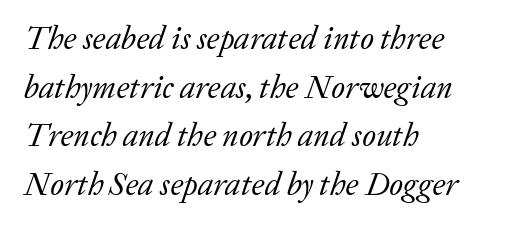
Characters are canted at an angle relative to the baseline's perpendicular. The letters sit at their default tracking, neither squeezed nor spread. The letters advance in unequal steps, a hallmark of proportional type. Baseline-to-baseline distance is the conventional proportion of letter height. A serif font was chosen for this passage. Heft: none added — not bold.
